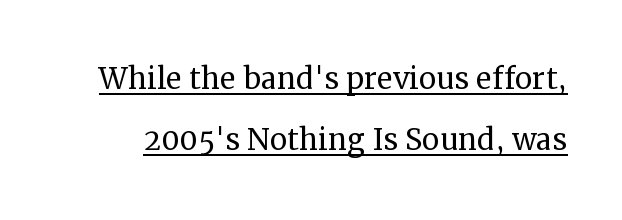
{"serif": "yes", "italic": "no", "bold": "no", "weight": "regular", "width": "normal", "stroke_contrast": "medium", "x_height": "medium", "monospaced": "no", "underline": "yes", "line_spacing": "normal", "line_spacing_ratio": 1.57, "letter_spacing": "normal", "letter_spacing_em": 0.0, "glyph_px": 39}
